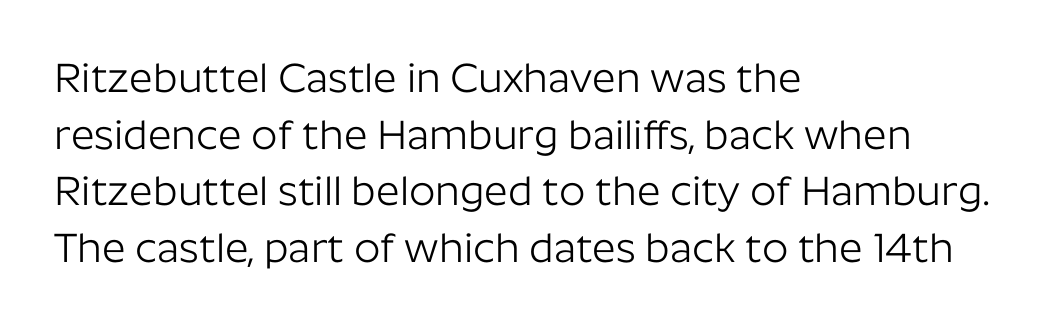
The image shows 41 px light sans-serif type, upright; set left-aligned, normal line spacing (1.38x), normal letter spacing, not underlined; low stroke contrast and a medium x-height.
